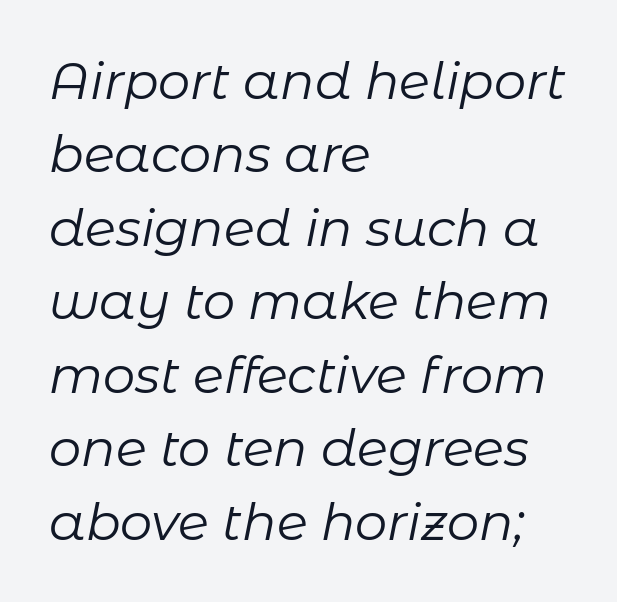
The lines sit at an ordinary, default distance from one another. This sample uses plain, unmodified letter spacing. The passage shown is typed in a proportional face where columns would drift. Italic? Definitely — the glyphs are oblique. Weight: regular or lighter.
